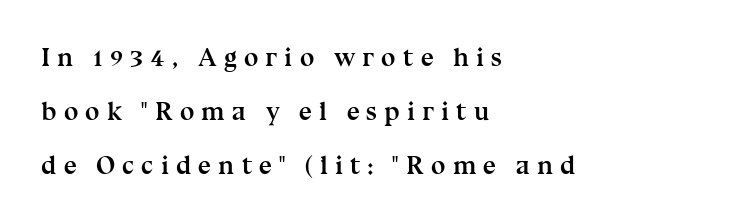
The image shows 26 px bold type, upright; set left-aligned, loose line spacing (2.07x), unusually wide letter spacing (+0.27 em), not underlined.
